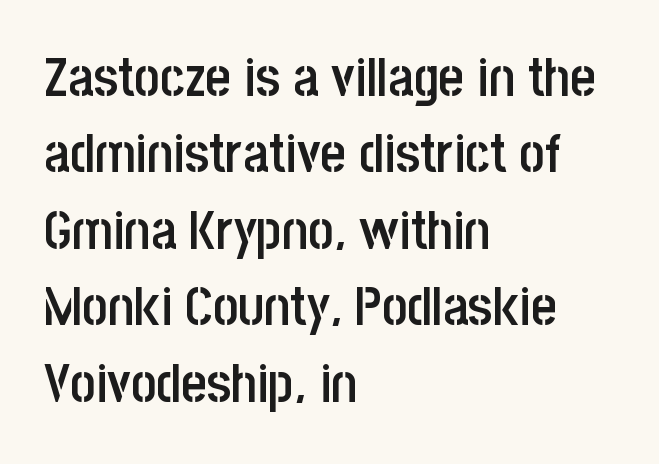
Q: Is the text bold? A: Semi-bold.
Q: Is the text italic (slanted)? A: No, it is upright.
Q: Is the typeface a serif or a sans-serif typeface? A: Sans-serif.
Q: Is the text underlined? A: No.
Q: How is the paragraph aligned? A: Left-aligned.
Q: Is the spacing between letters normal or unusually wide? A: Normal.
Q: Is the spacing between lines tight, normal or loose? A: Normal.
Q: Width (condensed, normal, or wide)? A: Condensed.
Q: Stroke contrast? A: Low.
Q: x-height? A: Large.
Q: Monospaced? A: No.
